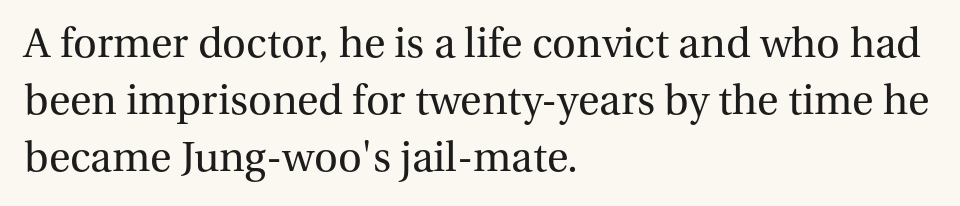
The image shows 44 px regular-weight serif type, upright; set left-aligned, normal line spacing (1.29x), normal letter spacing, not underlined; medium stroke contrast and a medium x-height.
